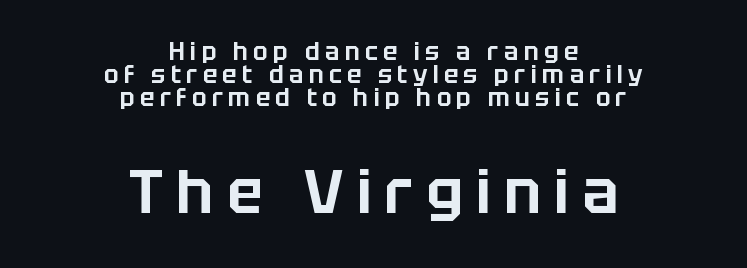
Q: Is the text italic (slanted)? A: No, it is upright.
Q: Is the typeface a serif or a sans-serif typeface? A: Sans-serif.
Q: Is the text underlined? A: No.
Q: How is the paragraph aligned? A: Centered.
Q: Is the spacing between letters normal or unusually wide? A: Unusually wide.
Q: Is the spacing between lines tight, normal or loose? A: Tight.
Q: Which block of text is set in a larger size, the first (top) or the second (bottom)? A: The second (bottom) one.
Q: Width (condensed, normal, or wide)? A: Normal.
Q: Stroke contrast? A: Low.
Q: x-height? A: Large.
Q: Monospaced? A: No.
